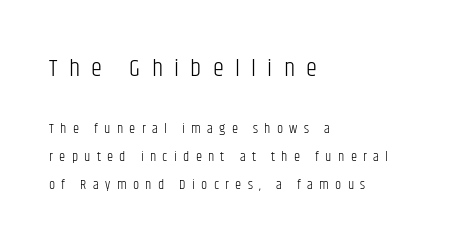
Q: Is the text bold? A: No.
Q: Is the text italic (slanted)? A: No, it is upright.
Q: Is the text underlined? A: No.
Q: How is the paragraph aligned? A: Left-aligned.
Q: Is the spacing between letters normal or unusually wide? A: Unusually wide.
Q: Is the spacing between lines tight, normal or loose? A: Loose.
Q: Which block of text is set in a larger size, the first (top) or the second (bottom)? A: The first (top) one.
